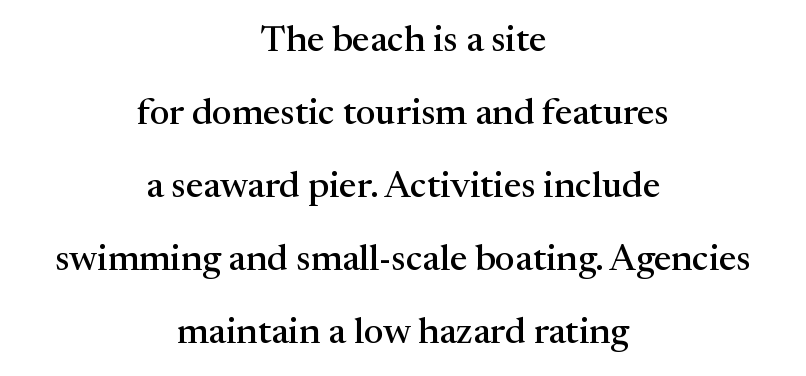
Compared with typical paragraphs, the rows here are farther apart. Italic? Not at all — the glyphs are vertical. The text block is weighted toward neither margin, spreading evenly from the middle. The face used here is proportionally spaced, like ordinary book or web type. Examine the stroke ends and you'll spot serifs.
